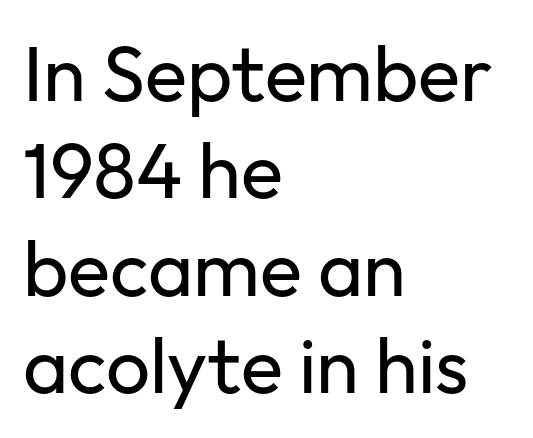
Q: Is the text bold? A: No.
Q: Is the text italic (slanted)? A: No, it is upright.
Q: Is the typeface a serif or a sans-serif typeface? A: Sans-serif.
Q: Is the text underlined? A: No.
Q: How is the paragraph aligned? A: Left-aligned.
Q: Is the spacing between letters normal or unusually wide? A: Normal.
Q: Is the spacing between lines tight, normal or loose? A: Normal.
Q: Width (condensed, normal, or wide)? A: Normal.
Q: Stroke contrast? A: Low.
Q: x-height? A: Medium.
Q: Monospaced? A: No.
